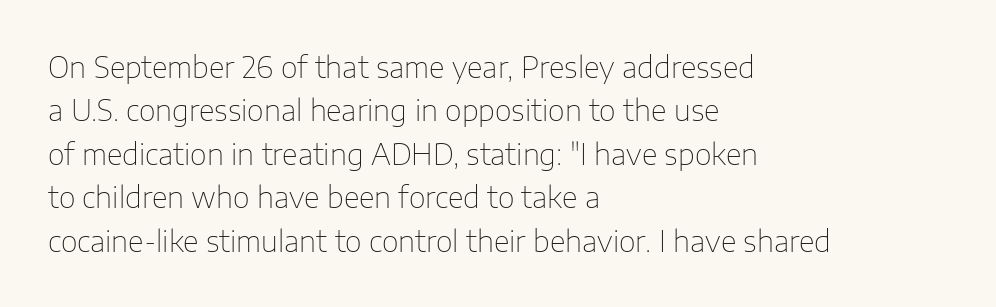
The image shows 29 px thin sans-serif type, upright; set left-aligned, normal line spacing (1.5x), normal letter spacing, not underlined; low stroke contrast and a medium x-height.
